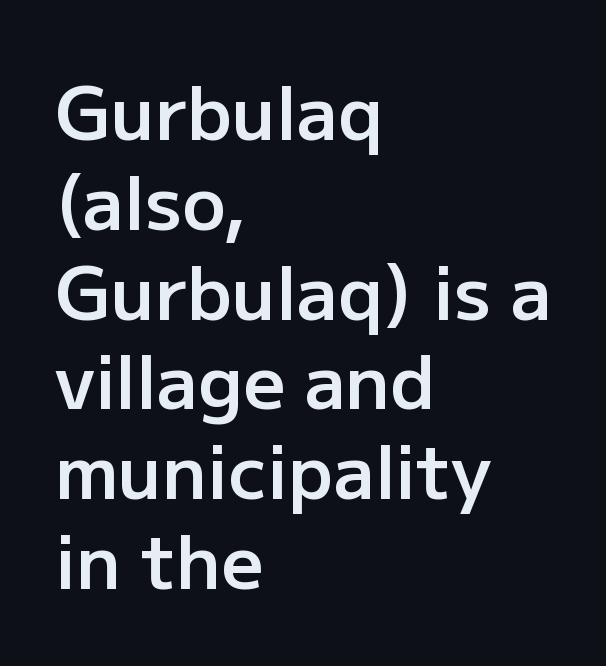
Check the space under the baseline: it is left empty. Caption: semibold face, moderately heavy strokes. Look at the tracking — it's just the regular setting, nothing added. Does the type have serifs? No, each stem ends abruptly. The setting favours the left margin, as ordinary paragraphs usually do.
